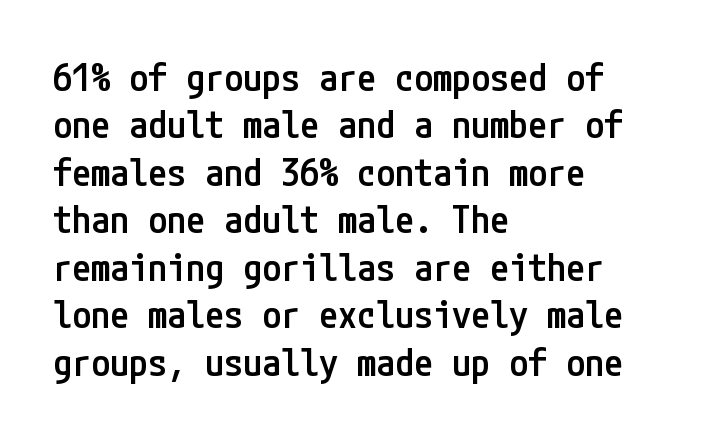
{"serif": "no", "italic": "no", "bold": "semi", "weight": "semibold", "width": "condensed", "stroke_contrast": "low", "x_height": "medium", "underline": "no", "align": "left", "line_spacing": "normal", "line_spacing_ratio": 1.25, "letter_spacing": "normal", "letter_spacing_em": 0.0, "glyph_px": 38}
